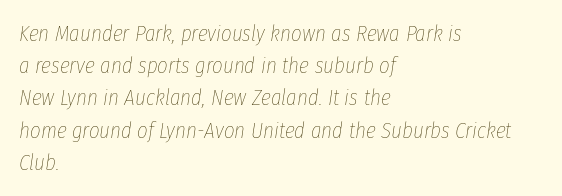
Weight: regular or lighter. Beneath every word, the page is bare. How are the letters spaced? Ordinarily, with no added tracking. Short and long lines alike share a common starting point at left.
